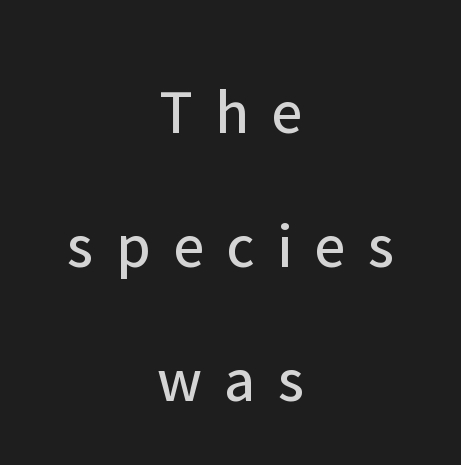
The image shows 64 px regular-weight sans-serif type, upright; set centered, loose line spacing (2.09x), unusually wide letter spacing (+0.35 em), not underlined; low stroke contrast and a medium x-height.
